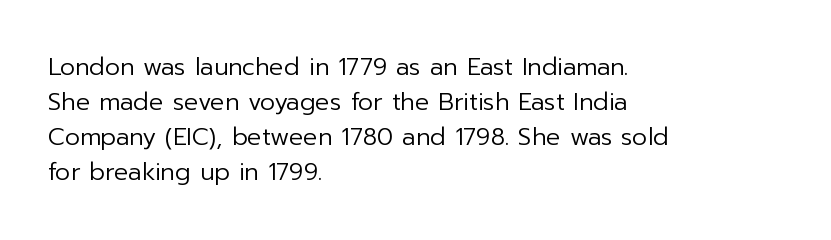
The image shows 24 px text type, upright; set left-aligned, normal line spacing (1.46x), normal letter spacing, not underlined.
